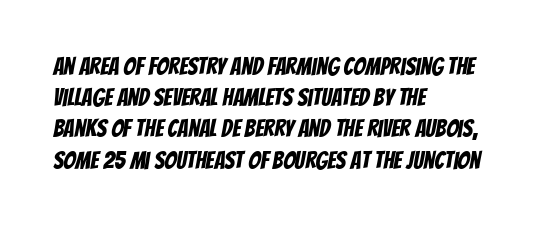
Each row of text sits above clean, open space. Default kerning and tracking; the words read as compact shapes. Vertically, the passage feels balanced, rows spaced as you'd expect. Horizontally, the lines are justified to the leading edge only.
